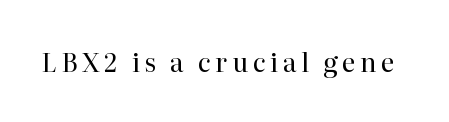
The image shows 26 px text type, upright; set not underlined.
